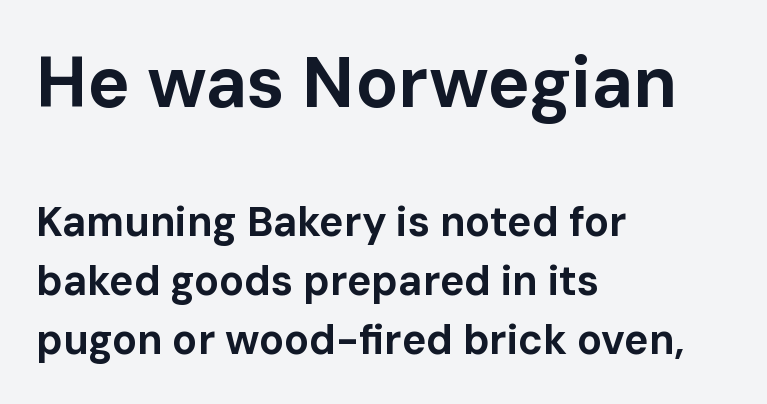
The strokes are fattened all the way to bold. Observe the ordinary spacing: letters are neighbours, not strangers. Look at the glyph heights: the upper group is clearly the bigger setting. Posture: upright roman.
